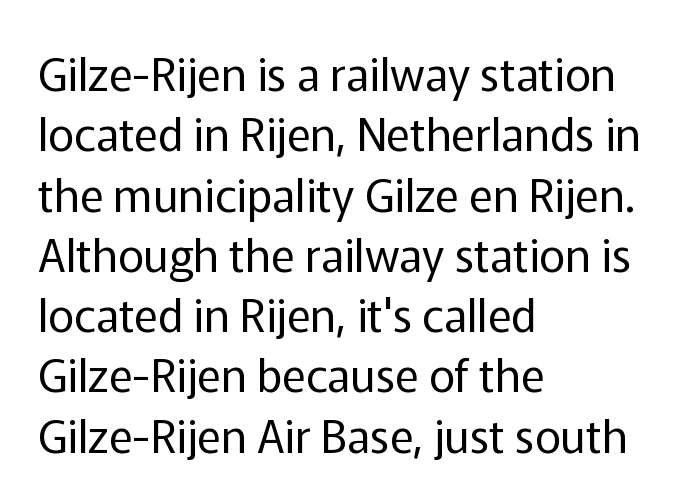
Q: Is the text bold? A: No.
Q: Is the text italic (slanted)? A: No, it is upright.
Q: Is the typeface a serif or a sans-serif typeface? A: Sans-serif.
Q: Is the text underlined? A: No.
Q: How is the paragraph aligned? A: Left-aligned.
Q: Is the spacing between letters normal or unusually wide? A: Normal.
Q: Is the spacing between lines tight, normal or loose? A: Normal.
Q: Width (condensed, normal, or wide)? A: Normal.
Q: Stroke contrast? A: Low.
Q: x-height? A: Medium.
Q: Monospaced? A: No.
